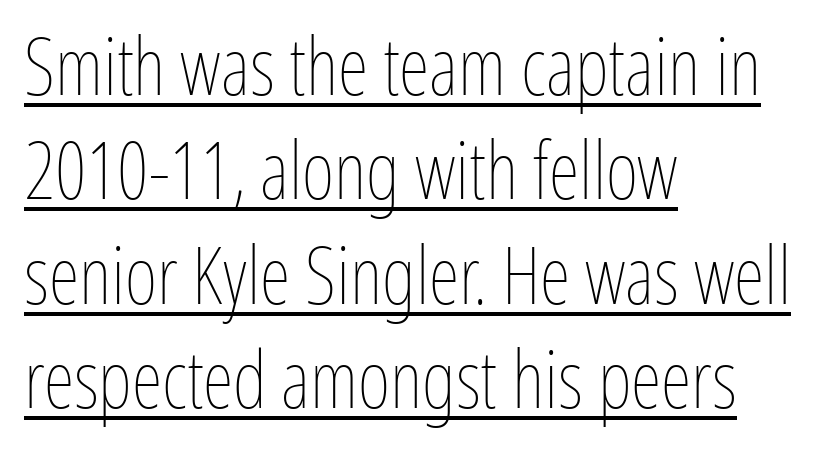
Q: Is the text bold? A: No.
Q: Is the text italic (slanted)? A: No, it is upright.
Q: Is the text underlined? A: Yes.
Q: How is the paragraph aligned? A: Left-aligned.
Q: Is the spacing between letters normal or unusually wide? A: Normal.
Q: Is the spacing between lines tight, normal or loose? A: Normal.
Q: Width (condensed, normal, or wide)? A: Condensed.
Q: Stroke contrast? A: Low.
Q: x-height? A: Medium.
Q: Monospaced? A: No.
